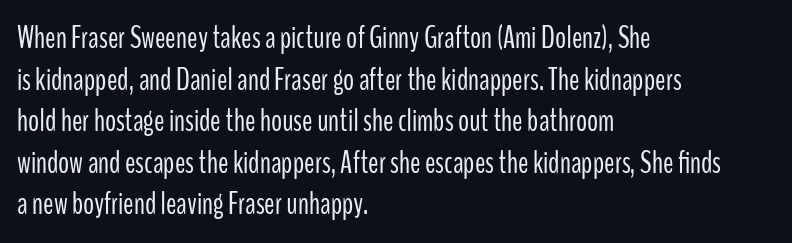
No feet cap the strokes, marking this as sans-serif type. Letters rest on an invisible, unmarked baseline. Horizontal bands of white between lines are of average thickness. Heft: none added — not bold. Tracking here is standard; glyphs follow each other at the usual distance.
